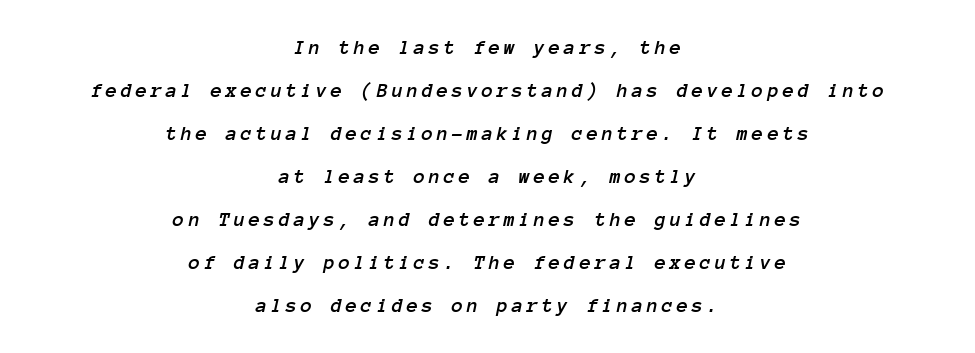
If you measured baseline to baseline, you'd find a long distance. Tall strokes in this sample are angled rather than plumb. The lines in this sample share a center point and differ in where they start and stop. The area under the type is left untouched.
